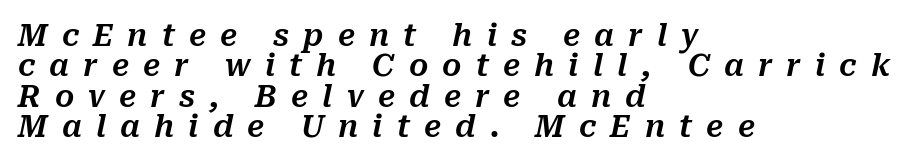
The image shows 30 px text type, italic (leaning right); set left-aligned, tight line spacing (1.01x), unusually wide letter spacing (+0.47 em), not underlined; medium stroke contrast and a medium x-height.
